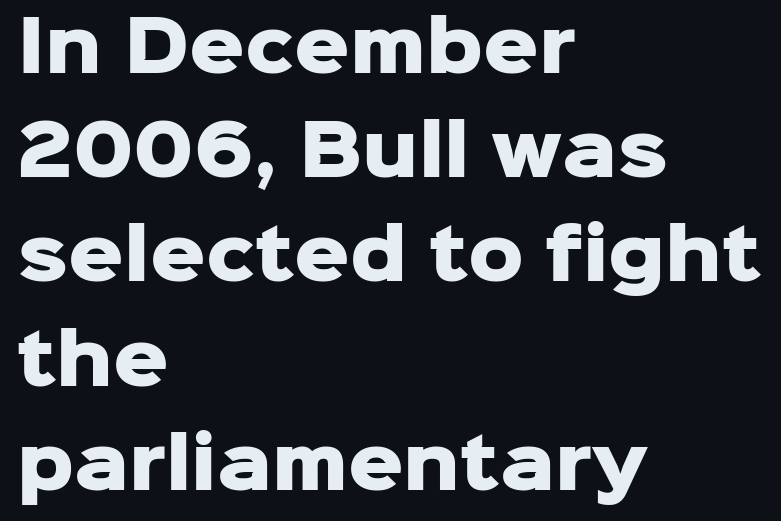
The passage shown is not underscored anywhere. Is this a fixed-width face? No — the glyphs have proportional, varying widths. Serifs: no, the terminals of the letterforms are clean. Is the block centered? No — it sits flush against the left margin. Ascenders rise straight up at ninety degrees. Compared with typical paragraphs, the rows here are spaced about the same.
